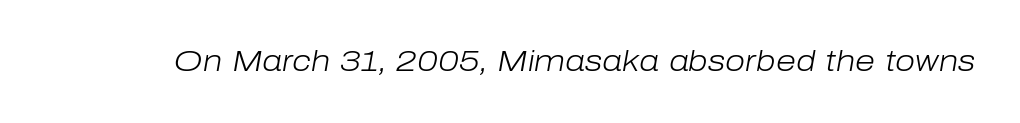
{"italic": "yes", "lean": "right", "slant_degrees": 10, "bold": "no", "weight": "light", "width": "normal", "stroke_contrast": "low", "x_height": "medium", "monospaced": "no", "underline": "no", "letter_spacing": "normal", "letter_spacing_em": 0.0, "glyph_px": 29}
